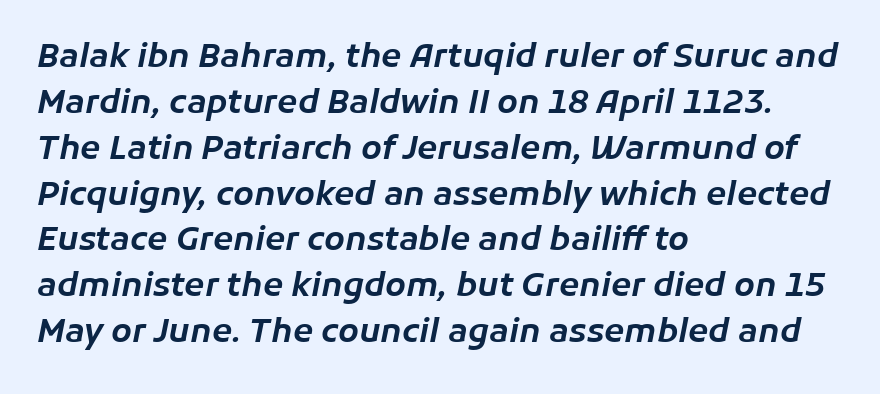
{"italic": "yes", "lean": "right", "slant_degrees": 11, "width": "normal", "stroke_contrast": "low", "x_height": "medium", "monospaced": "no", "underline": "no", "align": "left", "line_spacing": "normal", "line_spacing_ratio": 1.39, "letter_spacing": "normal", "letter_spacing_em": 0.0, "glyph_px": 33}
